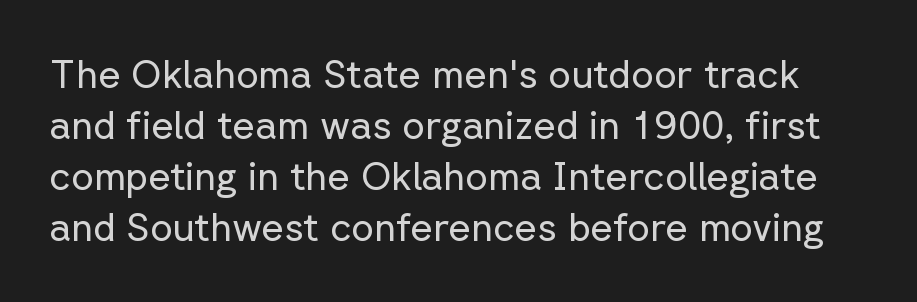
{"serif": "no", "italic": "no", "bold": "no", "weight": "regular", "width": "normal", "stroke_contrast": "low", "x_height": "medium", "monospaced": "no", "underline": "no", "line_spacing": "normal", "line_spacing_ratio": 1.31, "letter_spacing": "normal", "letter_spacing_em": 0.0, "glyph_px": 39}
